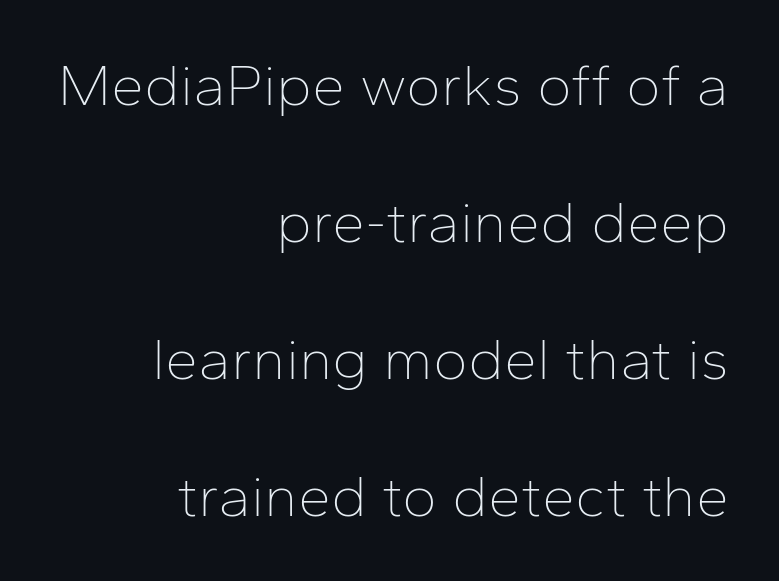
The image shows 59 px thin sans-serif type, upright; set right-aligned, loose line spacing (2.32x), normal letter spacing, not underlined; low stroke contrast and a medium x-height.
